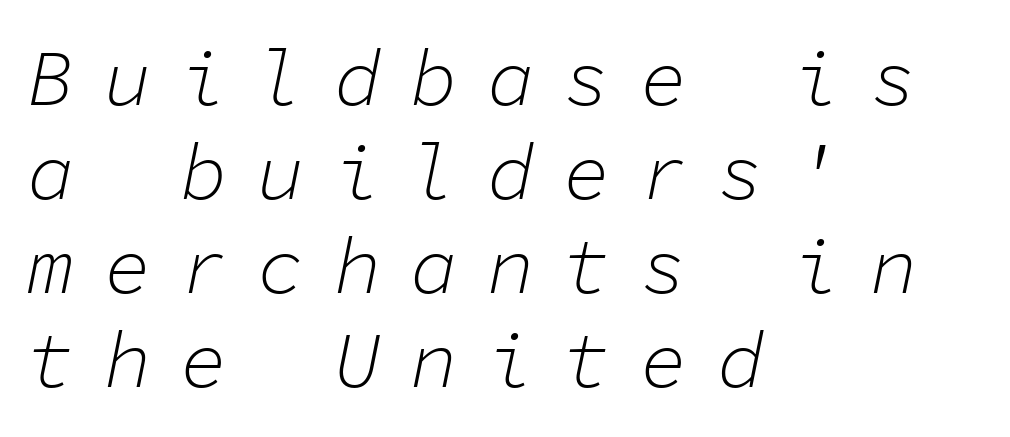
Lines of text with bare space underneath. Every character here occupies the same horizontal width, giving the sample a typewriter-like rhythm. Heaviness? Minimal to ordinary, like unemphasized prose. Observe the lean: these are italic letterforms. Horizontally, the lines are justified to the leading edge only.
